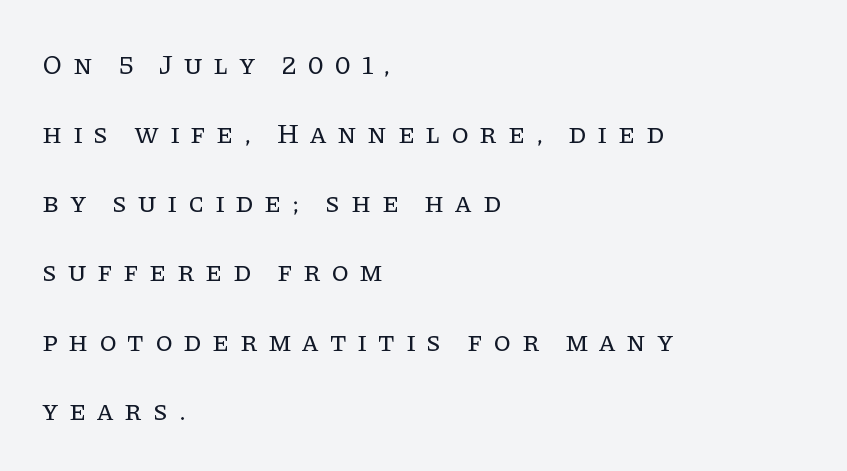
The image shows 28 px regular-weight serif type, upright; set left-aligned, loose line spacing (2.47x), unusually wide letter spacing (+0.38 em), not underlined; low stroke contrast and a large x-height.
